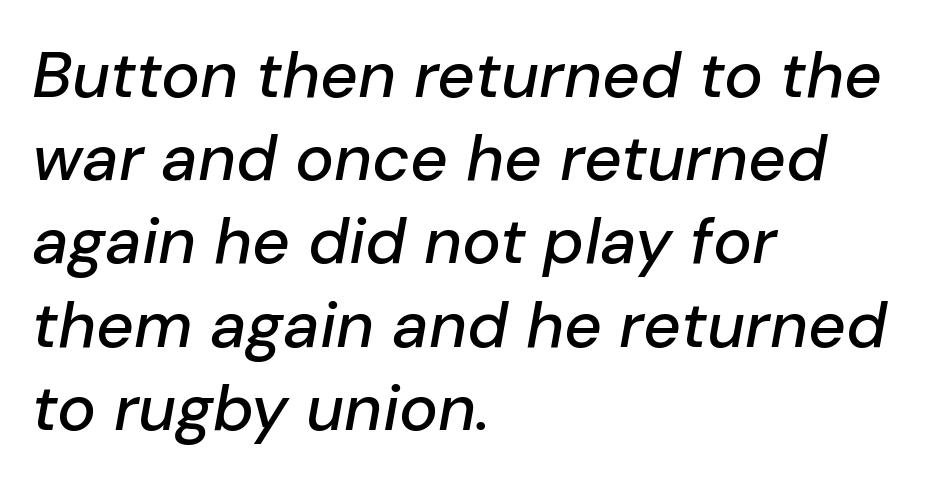
Q: Is the text italic (slanted)? A: Yes, it leans right by about 10 degrees.
Q: Is the text underlined? A: No.
Q: How is the paragraph aligned? A: Left-aligned.
Q: Is the spacing between letters normal or unusually wide? A: Normal.
Q: Is the spacing between lines tight, normal or loose? A: Normal.
Q: Width (condensed, normal, or wide)? A: Normal.
Q: Stroke contrast? A: Low.
Q: x-height? A: Medium.
Q: Monospaced? A: No.
